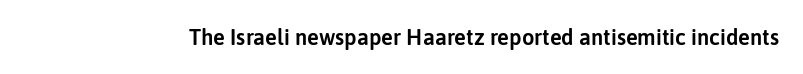
Q: Is the text italic (slanted)? A: No, it is upright.
Q: Is the text underlined? A: No.
Q: Is the spacing between letters normal or unusually wide? A: Normal.
